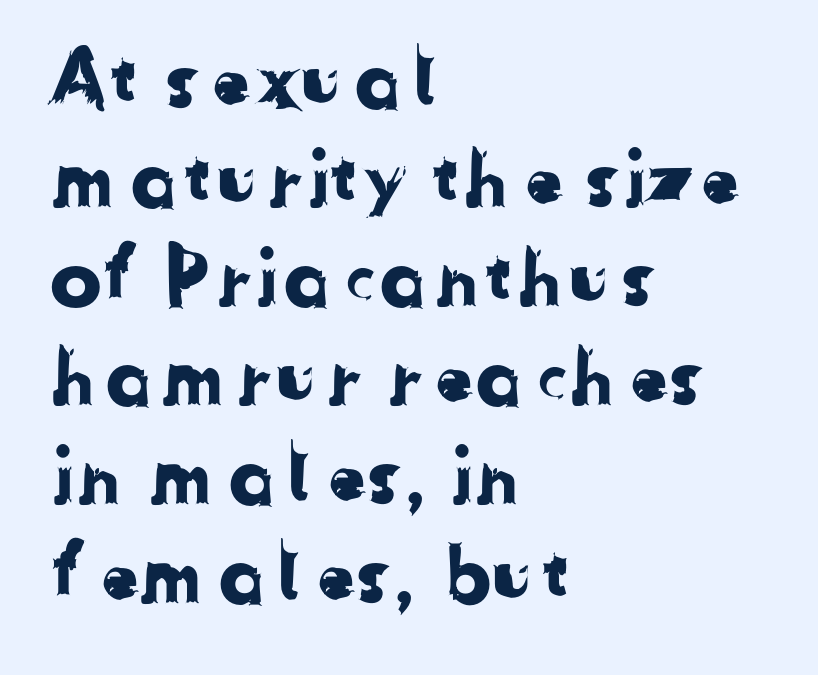
Proportional: the letters do not fall into vertical columns. The letters carry no serifs — their stems end cleanly without finishing strokes. Any mark beneath the type? The region is blank. This sample keeps an unexceptional amount of space between lines.
